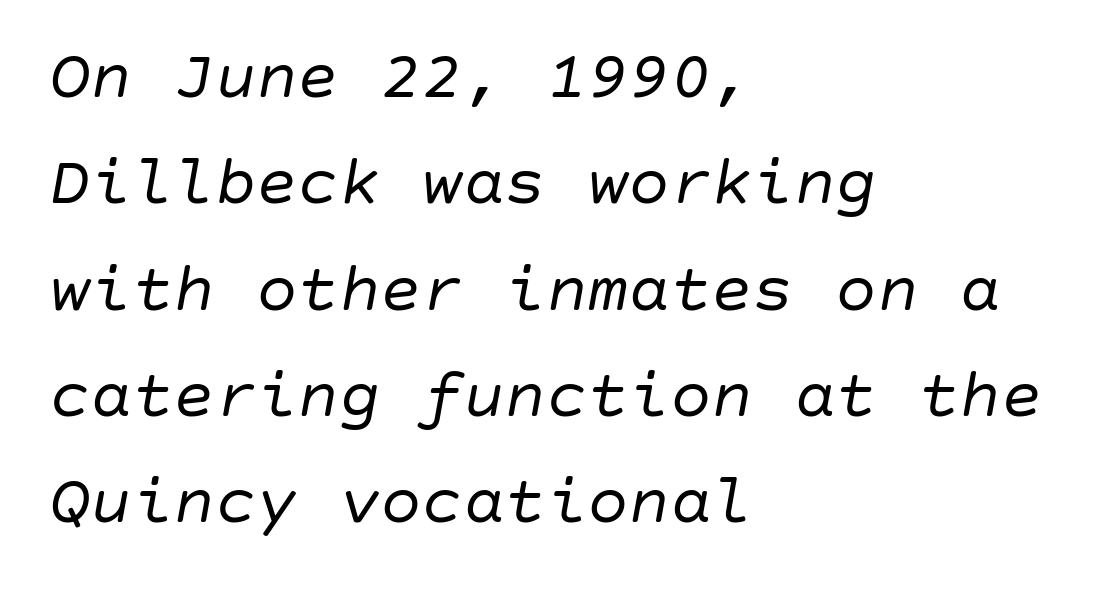
Q: Is the text bold? A: No.
Q: Is the text italic (slanted)? A: Yes, it leans right by about 10 degrees.
Q: Is the text underlined? A: No.
Q: How is the paragraph aligned? A: Left-aligned.
Q: Is the spacing between letters normal or unusually wide? A: Normal.
Q: Is the spacing between lines tight, normal or loose? A: Normal.
Q: Width (condensed, normal, or wide)? A: Normal.
Q: Stroke contrast? A: Low.
Q: x-height? A: Large.
